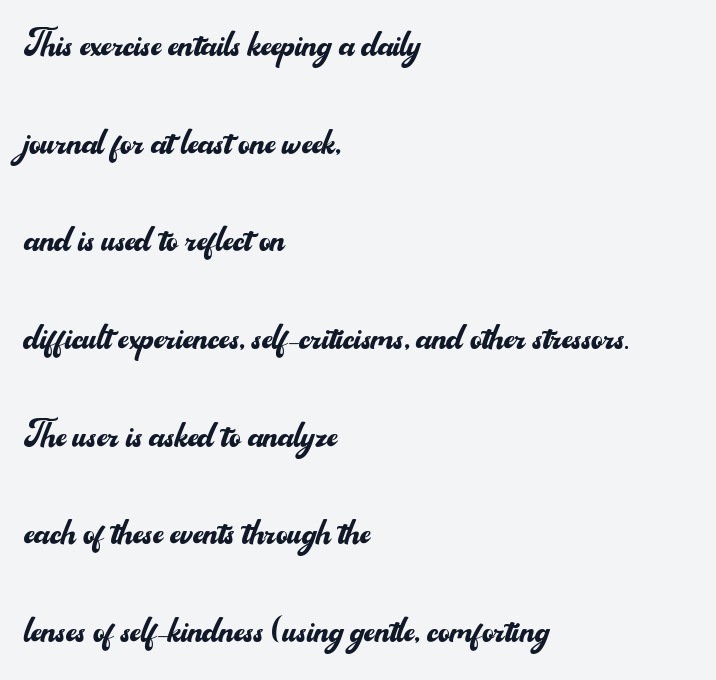
The rendering uses a large line-height, opening up the rows. Stroke mass is kept to a normal reading level or below. No extra tracking has been applied to these lines. Horizontally, the lines are justified to the leading edge only.
